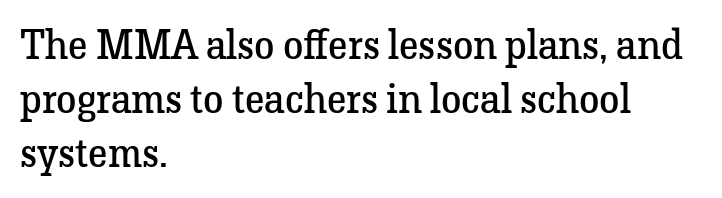
Caption: standard tracking, unaltered. The passage shown is typeset with a serif family. This is not heavy type; no bold has been used. Unmarked baselines from the first word to the last. Where is the straight margin? On the left.
